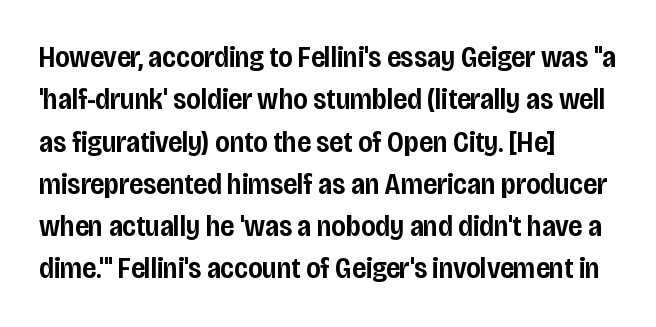
{"serif": "no", "italic": "no", "bold": "semi", "weight": "semibold", "width": "condensed", "stroke_contrast": "low", "x_height": "large", "monospaced": "no", "underline": "no", "align": "left", "line_spacing": "normal", "line_spacing_ratio": 1.41, "letter_spacing": "normal", "letter_spacing_em": 0.0, "glyph_px": 30}
